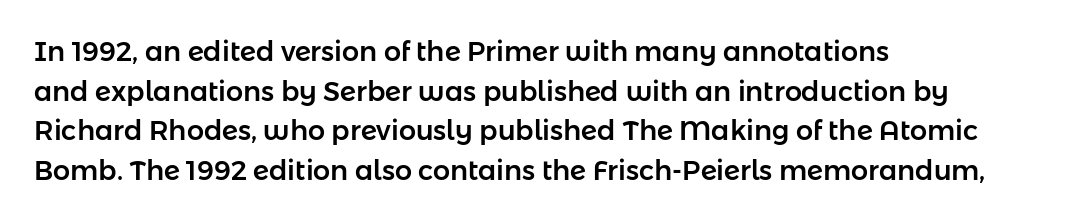
The image shows 27 px text type, upright; set left-aligned, normal line spacing (1.47x), normal letter spacing, not underlined.
